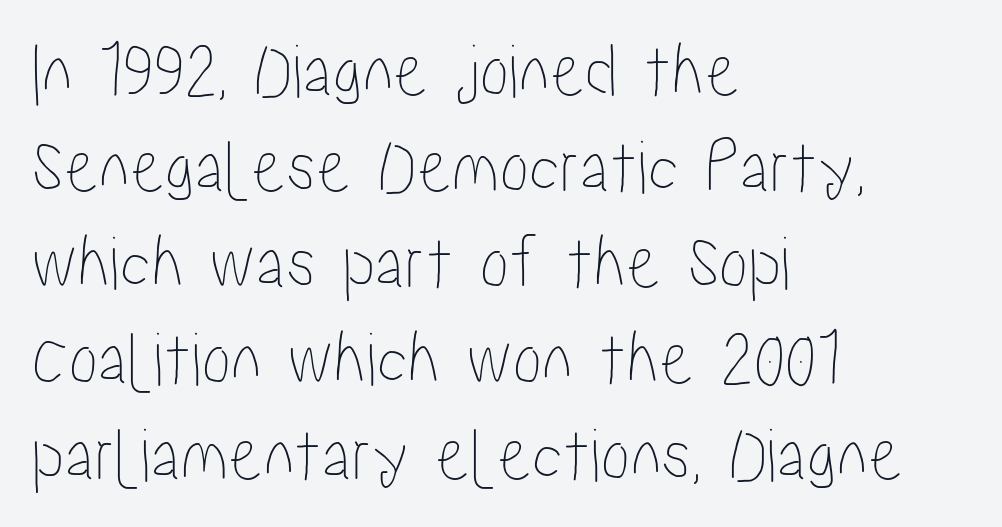
Q: Is the text italic (slanted)? A: No, it is upright.
Q: Is the text underlined? A: No.
Q: How is the paragraph aligned? A: Left-aligned.
Q: Is the spacing between letters normal or unusually wide? A: Normal.
Q: Width (condensed, normal, or wide)? A: Condensed.
Q: Stroke contrast? A: Low.
Q: x-height? A: Medium.
Q: Monospaced? A: No.
